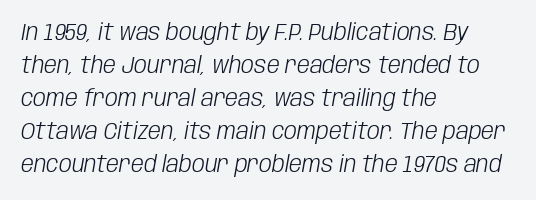
{"italic": "yes", "lean": "right", "slant_degrees": 10, "bold": "no", "underline": "no", "align": "left", "line_spacing": "normal", "line_spacing_ratio": 1.44, "letter_spacing": "normal", "letter_spacing_em": 0.0, "glyph_px": 23}
